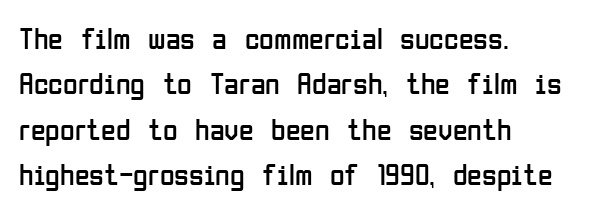
The letters stand upright; this is a roman face. The space beneath each line is pristine and unruled. Spacing between characters is what you'd get straight out of the box. Horizontal alignment here is leftward, the default for most running prose. The font sits on the lighter half of the weight spectrum, regular included.
